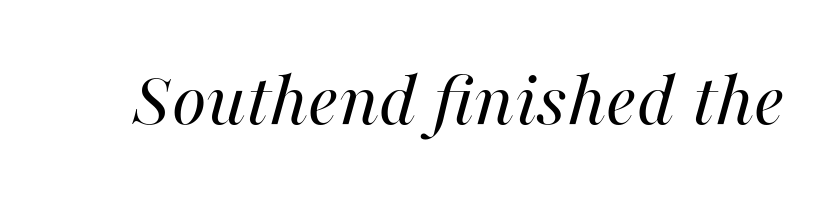
Heft: none added — not bold. The face used here has a pronounced slope to its letters. Looks like regular typesetting: each glyph gets only the width it needs. Words appear dense and cohesive because spacing is normal.
